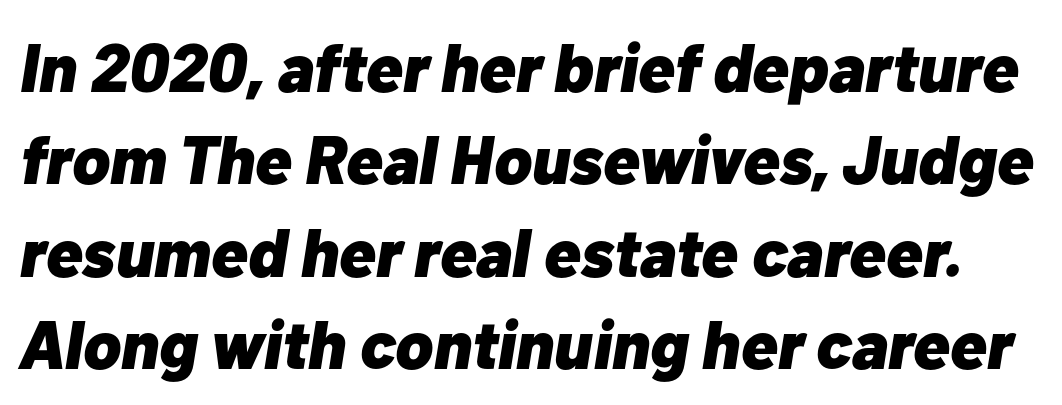
No word sits above an underline. Notice how the stems are inclined rather than vertical — that's the hallmark of italics. The font is running at its bold setting. Tracking here is standard; glyphs follow each other at the usual distance.
